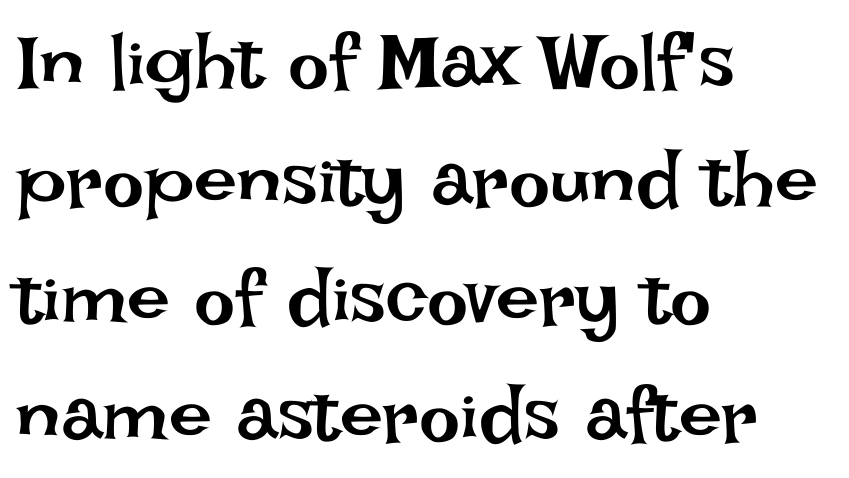
The image shows 77 px regular-weight type, upright; set left-aligned, normal line spacing (1.53x), normal letter spacing, not underlined; low stroke contrast and a large x-height.
